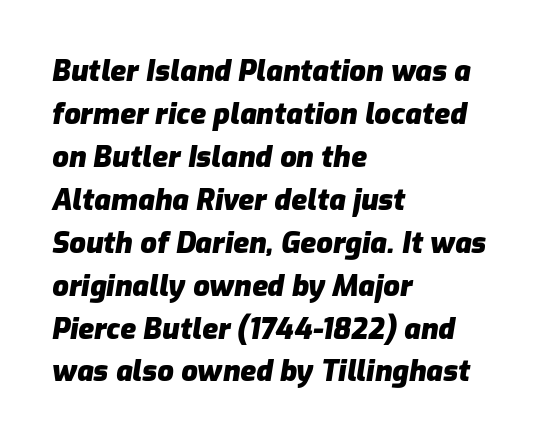
The image shows 29 px heavy type, italic (leaning right); set left-aligned, normal line spacing (1.48x), normal letter spacing, not underlined; low stroke contrast and a medium x-height.
